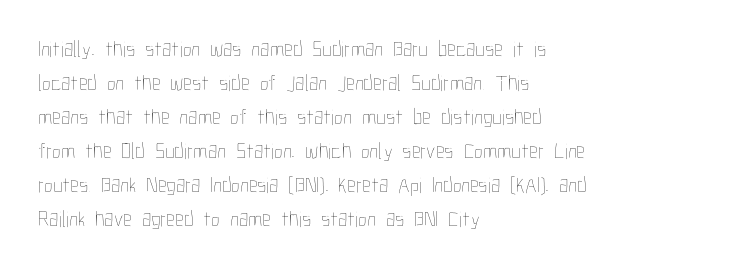
The image shows 22 px text type, upright; set left-aligned, normal line spacing (1.55x), normal letter spacing, not underlined.
